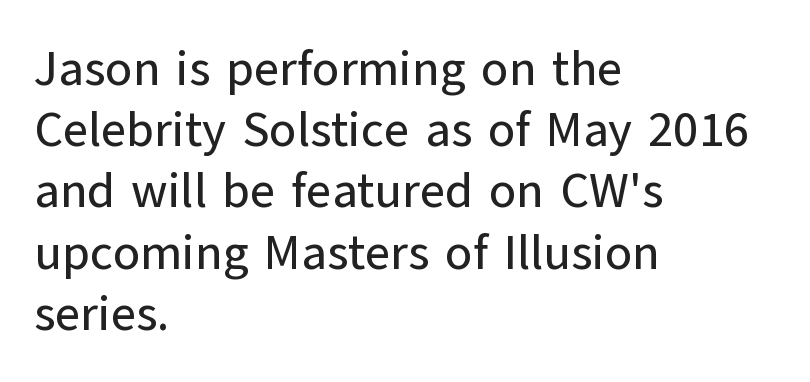
Q: Is the text italic (slanted)? A: No, it is upright.
Q: Is the typeface a serif or a sans-serif typeface? A: Sans-serif.
Q: Is the text underlined? A: No.
Q: How is the paragraph aligned? A: Left-aligned.
Q: Is the spacing between letters normal or unusually wide? A: Normal.
Q: Is the spacing between lines tight, normal or loose? A: Normal.
Q: Width (condensed, normal, or wide)? A: Normal.
Q: Stroke contrast? A: Low.
Q: x-height? A: Medium.
Q: Monospaced? A: No.
